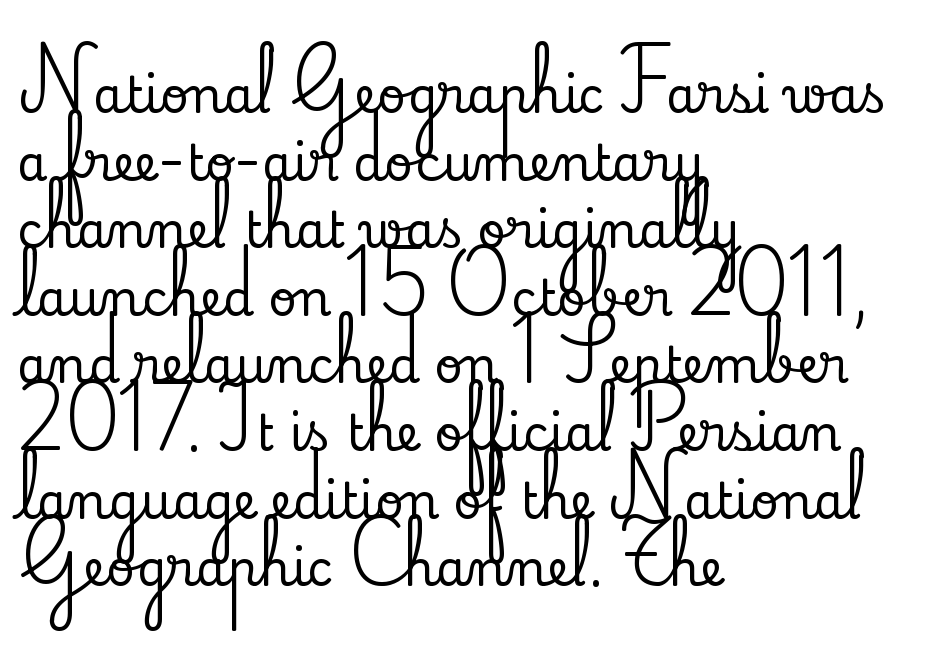
The image shows 49 px serif type, upright; set left-aligned, normal line spacing (1.38x), normal letter spacing, not underlined; low stroke contrast and a small x-height.
